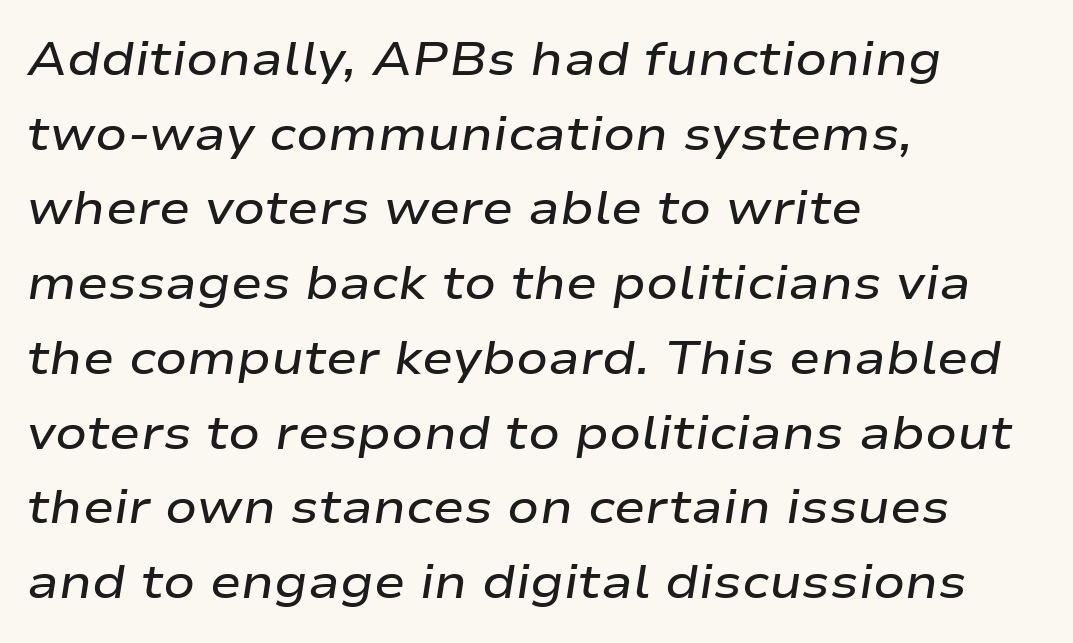
The image shows 47 px semibold, wide type, italic (leaning right); set left-aligned, normal line spacing (1.59x), normal letter spacing, not underlined; low stroke contrast and a medium x-height.
